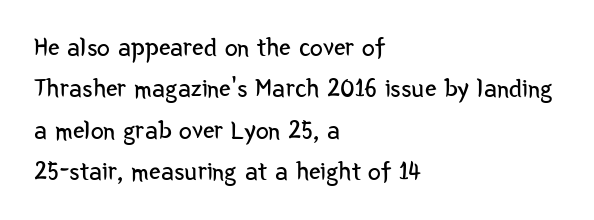
Each stroke keeps to a modest, everyday thickness or less. Whoever set this chose a conventional vertical rhythm. Caption: multi-line text, flush left, ragged right. Underlining? Definitely not there.
